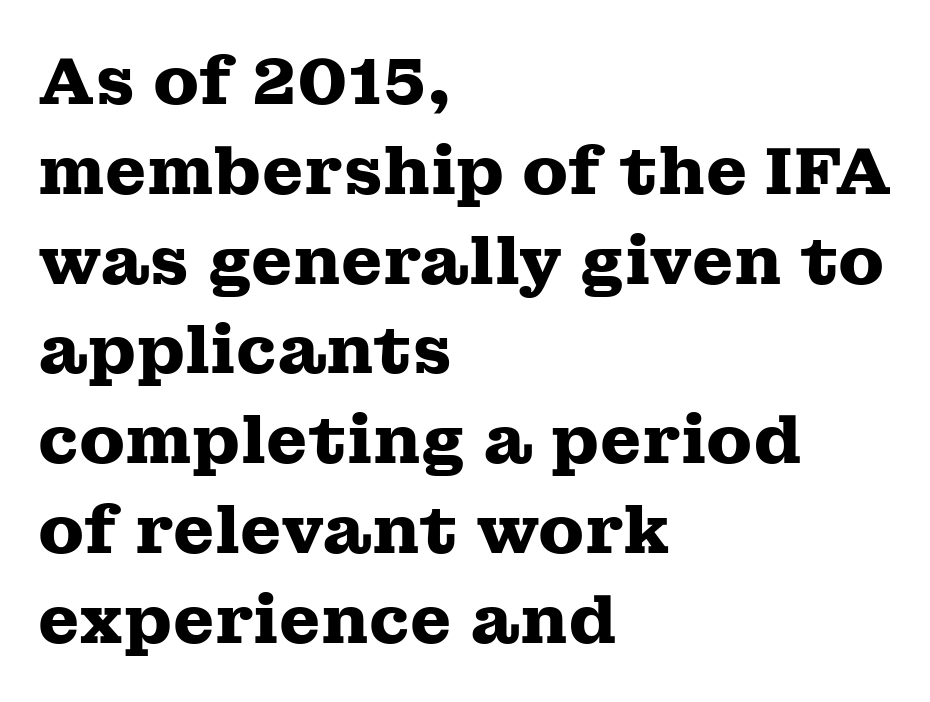
The image shows 67 px heavy, wide serif type, upright; set left-aligned, normal line spacing (1.34x), normal letter spacing, not underlined; medium stroke contrast and a medium x-height.
